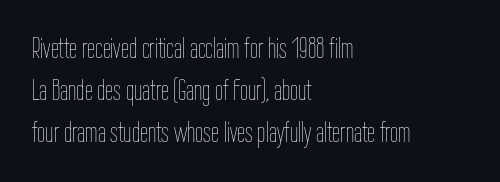
When letters stand straight like this, we call the style roman or upright. Honestly, there is no underline to notice here at all. Letters have the restrained weight of plain body copy at most. Interline gaps are of average width in this sample.
